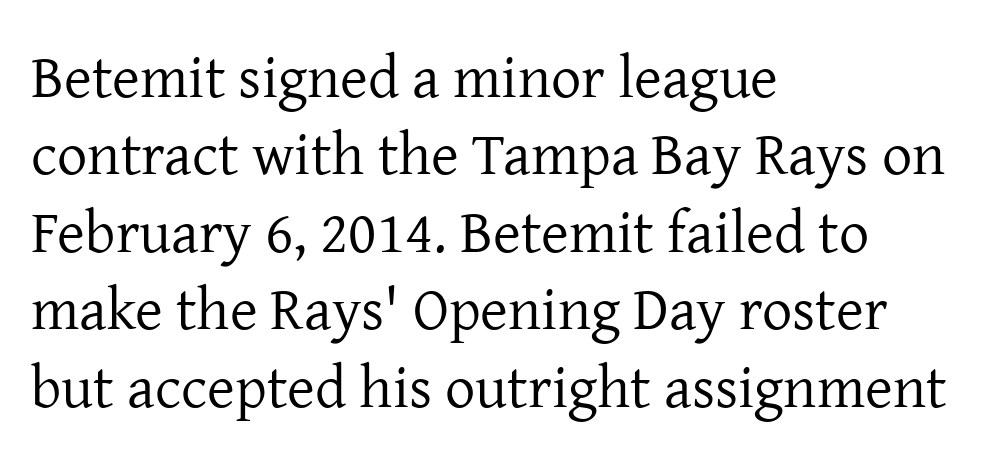
Stems here are at most as thick as an everyday book face. Proportional: the letters do not fall into vertical columns. The rendering keeps characters at their native spacing. Underlining? Definitely not there. Baseline-to-baseline distance is the conventional proportion of letter height. The paragraph has a hard left edge and a soft right edge.
